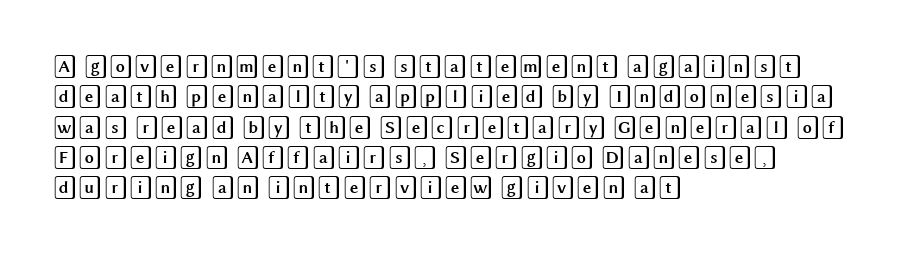
The image shows 23 px text type, upright; set left-aligned, normal line spacing (1.32x), normal letter spacing, not underlined.
